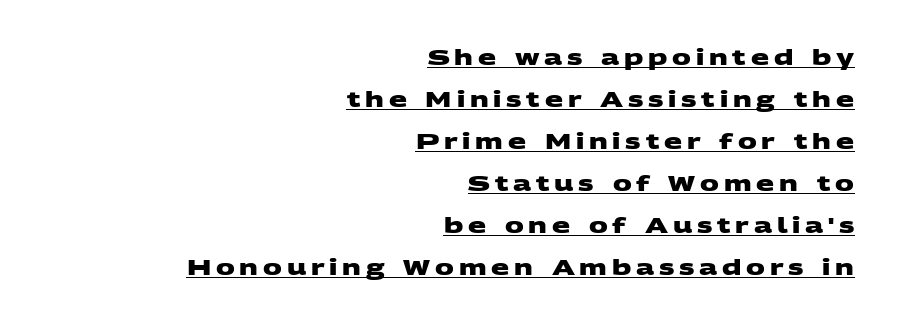
Q: Is the text bold? A: Yes.
Q: Is the text underlined? A: Yes.
Q: How is the paragraph aligned? A: Right-aligned.
Q: Is the spacing between letters normal or unusually wide? A: Unusually wide.
Q: Is the spacing between lines tight, normal or loose? A: Loose.
